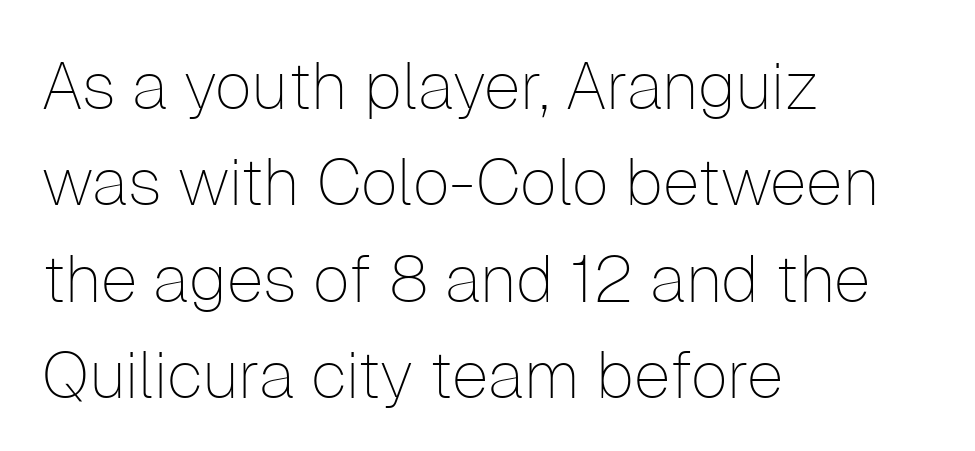
No extra tracking has been applied to these lines. Line spacing here is normal. Here the designer chose a conventional face with non-uniform glyph widths. Weight class: somewhere from thin through regular. The letters carry no serifs — their stems end cleanly without finishing strokes. The lines are quadded left.
